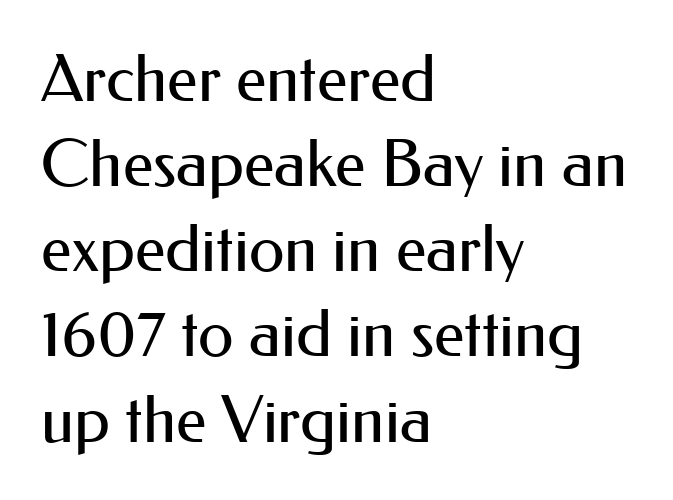
{"serif": "no", "italic": "no", "bold": "no", "weight": "regular", "width": "normal", "stroke_contrast": "medium", "x_height": "small", "monospaced": "no", "underline": "no", "align": "left", "line_spacing": "normal", "line_spacing_ratio": 1.31, "letter_spacing": "normal", "letter_spacing_em": 0.0, "glyph_px": 65}
